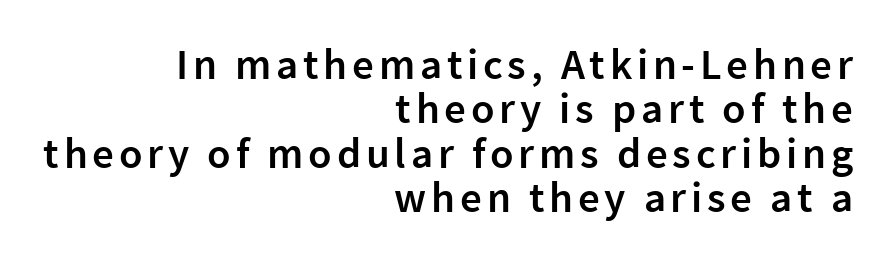
Q: Is the text bold? A: Semi-bold.
Q: Is the text italic (slanted)? A: No, it is upright.
Q: Is the typeface a serif or a sans-serif typeface? A: Sans-serif.
Q: Is the text underlined? A: No.
Q: How is the paragraph aligned? A: Right-aligned.
Q: Is the spacing between lines tight, normal or loose? A: Tight.
Q: Width (condensed, normal, or wide)? A: Normal.
Q: Stroke contrast? A: Low.
Q: x-height? A: Medium.
Q: Monospaced? A: No.
